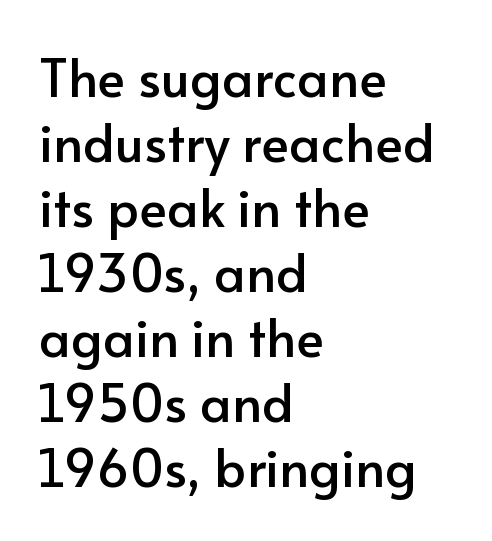
The image shows 52 px sans-serif type, upright; set left-aligned, normal line spacing (1.25x), normal letter spacing, not underlined; low stroke contrast and a small x-height.
